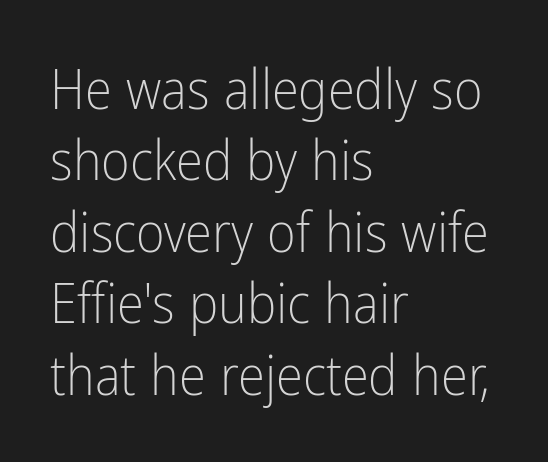
{"serif": "no", "italic": "no", "bold": "no", "weight": "light", "width": "condensed", "stroke_contrast": "low", "x_height": "medium", "monospaced": "no", "underline": "no", "align": "left", "line_spacing": "normal", "line_spacing_ratio": 1.3, "letter_spacing": "normal", "letter_spacing_em": 0.0, "glyph_px": 55}
